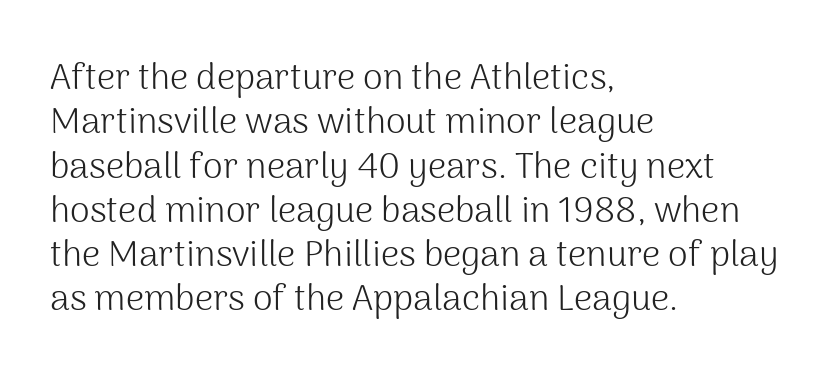
{"serif": "no", "italic": "no", "bold": "no", "weight": "light", "width": "normal", "stroke_contrast": "medium", "x_height": "medium", "monospaced": "no", "underline": "no", "align": "left", "line_spacing_ratio": 1.23, "letter_spacing": "normal", "letter_spacing_em": 0.0, "glyph_px": 36}
